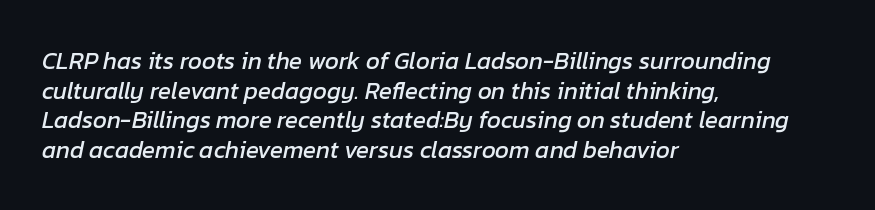
Q: Is the text italic (slanted)? A: Yes, it leans right by about 12 degrees.
Q: Is the text underlined? A: No.
Q: How is the paragraph aligned? A: Left-aligned.
Q: Is the spacing between letters normal or unusually wide? A: Normal.
